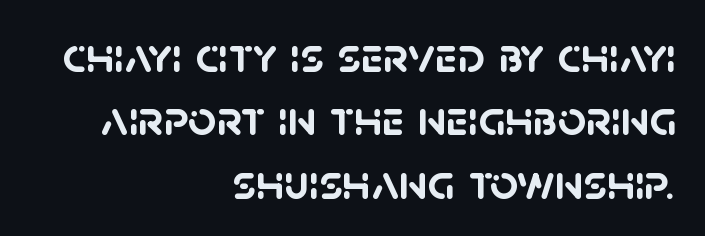
The image shows 50 px semibold sans-serif type; set right-aligned, normal line spacing (1.27x), normal letter spacing, not underlined; low stroke contrast and a large x-height.
